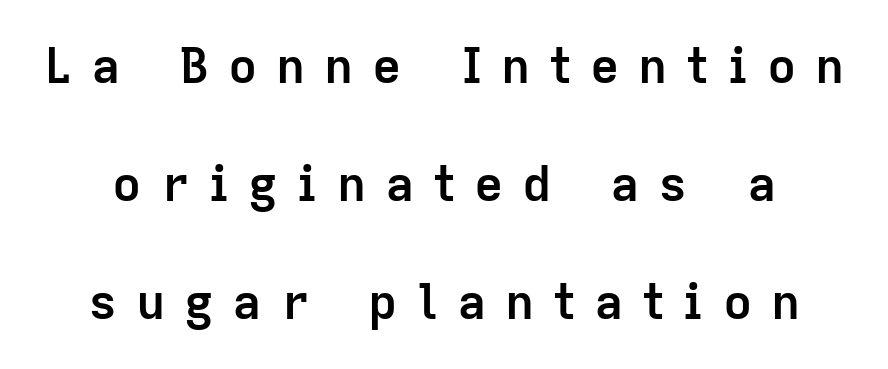
The image shows 49 px semibold sans-serif type, upright; set loose line spacing (2.41x), unusually wide letter spacing (+0.38 em), not underlined; low stroke contrast and a medium x-height.
